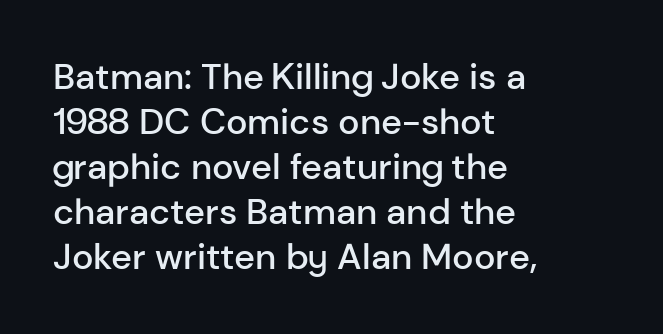
Q: Is the text bold? A: Semi-bold.
Q: Is the text italic (slanted)? A: No, it is upright.
Q: Is the typeface a serif or a sans-serif typeface? A: Sans-serif.
Q: Is the text underlined? A: No.
Q: How is the paragraph aligned? A: Left-aligned.
Q: Is the spacing between letters normal or unusually wide? A: Normal.
Q: Is the spacing between lines tight, normal or loose? A: Normal.
Q: Width (condensed, normal, or wide)? A: Normal.
Q: Stroke contrast? A: Low.
Q: x-height? A: Medium.
Q: Monospaced? A: No.
